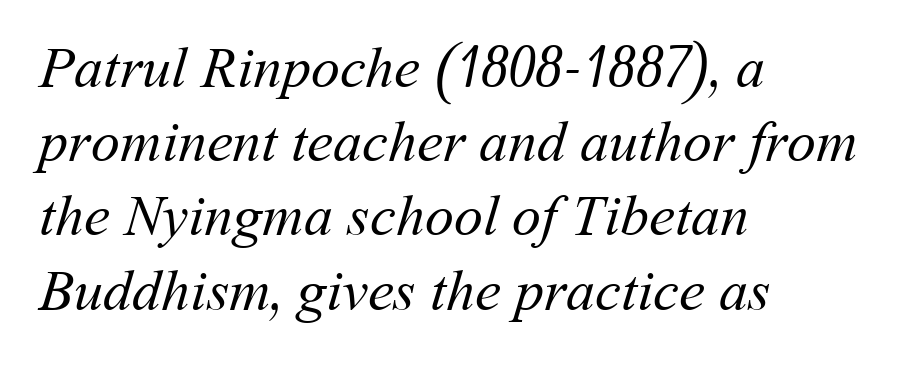
The rendering uses natural spacing where letterforms have individual widths. Unmarked baselines from the first word to the last. Ink coverage per letter is moderate at most. The text block is weighted toward the left margin, trailing off unevenly rightward. This sample uses plain, unmodified letter spacing. Evenly set lines give the paragraph a standard silhouette.
